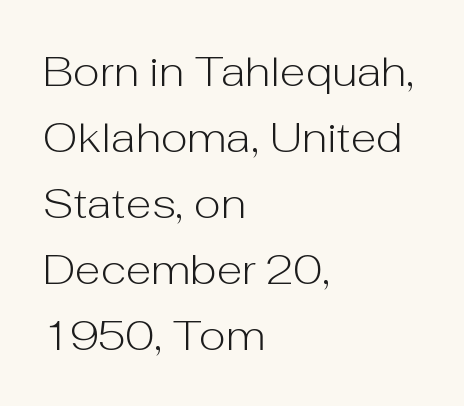
{"serif": "no", "italic": "no", "bold": "no", "weight": "light", "width": "normal", "stroke_contrast": "low", "x_height": "medium", "monospaced": "no", "underline": "no", "align": "left", "line_spacing": "normal", "line_spacing_ratio": 1.57, "letter_spacing": "normal", "letter_spacing_em": 0.0, "glyph_px": 42}
